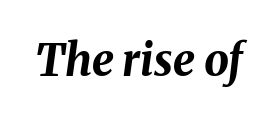
Is this a fixed-width face? No — the glyphs have proportional, varying widths. Bold? Absolutely — the strokes are thick and heavy. Compared with ordinary roman type, these characters are visibly tilted. Each row of text sits above clean, open space. Inter-character spacing is left at the font's built-in metrics.
